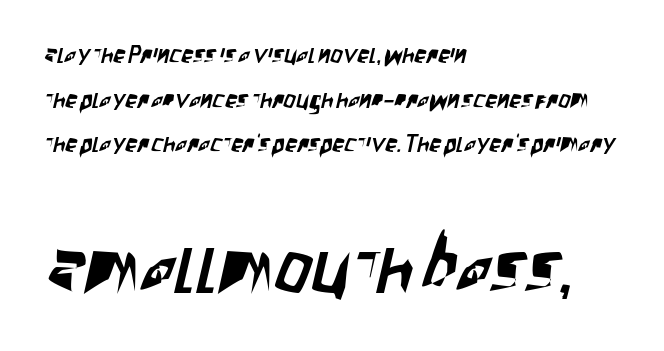
{"serif": "no", "width": "condensed", "stroke_contrast": "low", "x_height": "large", "monospaced": "no", "underline": "no", "align": "left", "line_spacing_ratio": 1.86, "letter_spacing": "normal", "letter_spacing_em": 0.0, "larger_block": "second", "size_ratio": 3.0, "glyph_px": 72}
